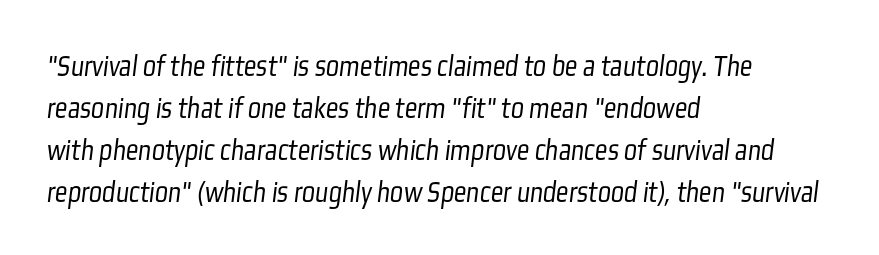
Descenders are the only things crossing below the line. A typesetter would label this face a sans. Layout note: lines flush left. Nothing unusual about the tracking: characters are spaced as the font intends.
